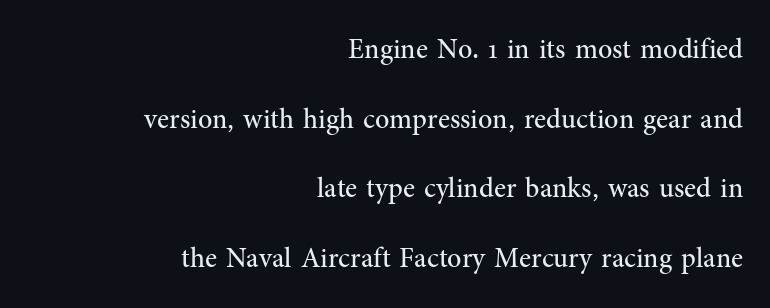
{"serif": "yes", "italic": "no", "bold": "no", "weight": "regular", "width": "normal", "stroke_contrast": "medium", "x_height": "medium", "monospaced": "no", "underline": "no", "align": "right", "line_spacing": "loose", "line_spacing_ratio": 2.49, "letter_spacing": "normal", "letter_spacing_em": 0.0, "glyph_px": 28}
